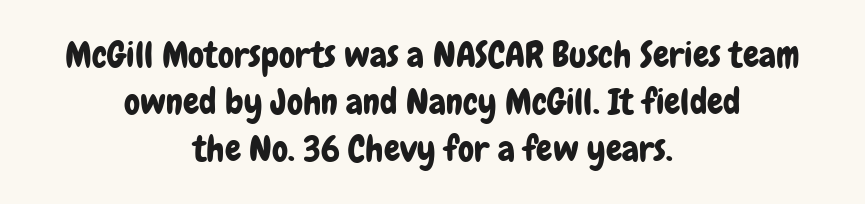
{"serif": "no", "italic": "no", "width": "condensed", "stroke_contrast": "low", "x_height": "medium", "monospaced": "no", "underline": "no", "align": "center", "line_spacing": "normal", "line_spacing_ratio": 1.31, "letter_spacing": "normal", "letter_spacing_em": 0.0, "glyph_px": 36}
